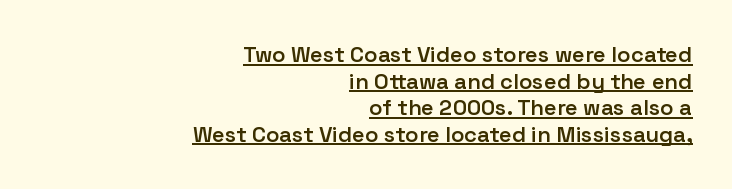
These lines are set flush right with a ragged left edge. No italicization has been applied; the sample stays upright. The passage shown is underscored from start to finish. Slightly chunky letters — semibold, I'd say, not full bold. Students, note that the glyphs here touch the page at normal intervals.
